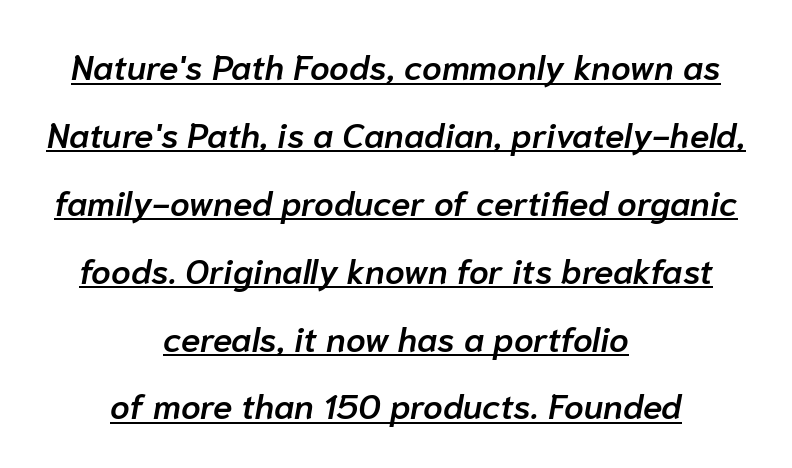
The image shows 35 px semibold type, italic (leaning right); set centered, loose line spacing (1.94x), normal letter spacing, underlined; low stroke contrast and a medium x-height.
